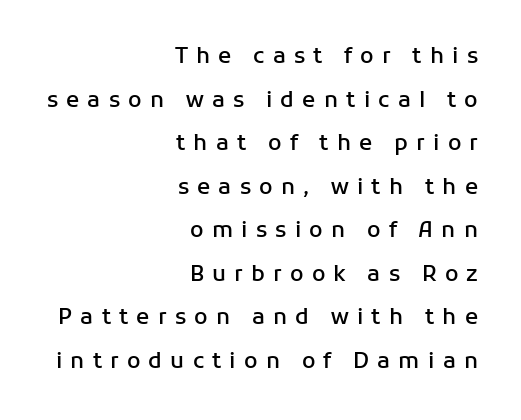
Q: Is the text bold? A: Semi-bold.
Q: Is the text italic (slanted)? A: No, it is upright.
Q: Is the text underlined? A: No.
Q: How is the paragraph aligned? A: Right-aligned.
Q: Is the spacing between letters normal or unusually wide? A: Unusually wide.
Q: Is the spacing between lines tight, normal or loose? A: Loose.
